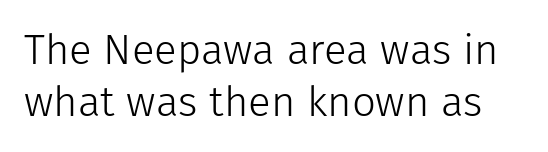
Q: Is the text bold? A: No.
Q: Is the text italic (slanted)? A: No, it is upright.
Q: Is the typeface a serif or a sans-serif typeface? A: Sans-serif.
Q: Is the text underlined? A: No.
Q: Is the spacing between letters normal or unusually wide? A: Normal.
Q: Width (condensed, normal, or wide)? A: Normal.
Q: Stroke contrast? A: Low.
Q: x-height? A: Medium.
Q: Monospaced? A: No.
